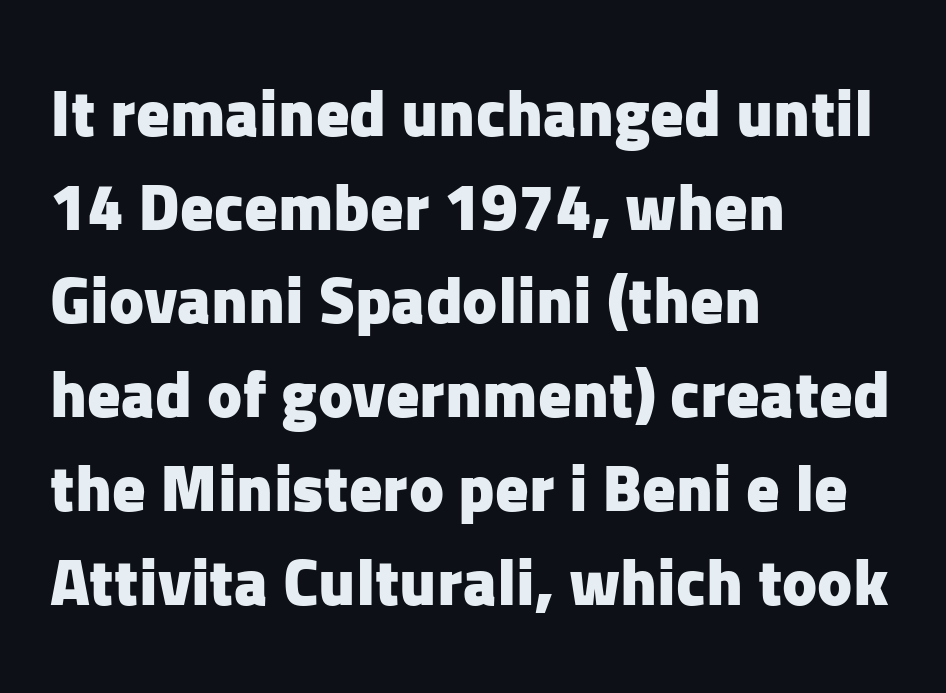
Q: Is the text bold? A: Yes.
Q: Is the text italic (slanted)? A: No, it is upright.
Q: Is the typeface a serif or a sans-serif typeface? A: Sans-serif.
Q: Is the text underlined? A: No.
Q: How is the paragraph aligned? A: Left-aligned.
Q: Is the spacing between letters normal or unusually wide? A: Normal.
Q: Is the spacing between lines tight, normal or loose? A: Normal.
Q: Width (condensed, normal, or wide)? A: Normal.
Q: Stroke contrast? A: Low.
Q: x-height? A: Medium.
Q: Monospaced? A: No.
